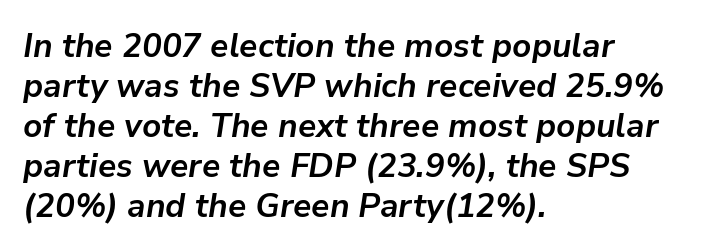
{"italic": "yes", "lean": "right", "slant_degrees": 9, "bold": "yes", "weight": "bold", "width": "normal", "stroke_contrast": "low", "x_height": "medium", "monospaced": "no", "underline": "no", "align": "left", "line_spacing_ratio": 1.21, "letter_spacing": "normal", "letter_spacing_em": 0.0, "glyph_px": 33}
